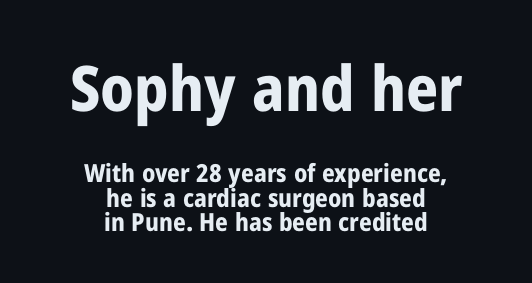
Q: Is the text bold? A: Yes.
Q: Is the text italic (slanted)? A: No, it is upright.
Q: Is the typeface a serif or a sans-serif typeface? A: Sans-serif.
Q: Is the text underlined? A: No.
Q: How is the paragraph aligned? A: Centered.
Q: Is the spacing between letters normal or unusually wide? A: Normal.
Q: Is the spacing between lines tight, normal or loose? A: Tight.
Q: Which block of text is set in a larger size, the first (top) or the second (bottom)? A: The first (top) one.
Q: Width (condensed, normal, or wide)? A: Condensed.
Q: Stroke contrast? A: Low.
Q: x-height? A: Medium.
Q: Monospaced? A: No.
